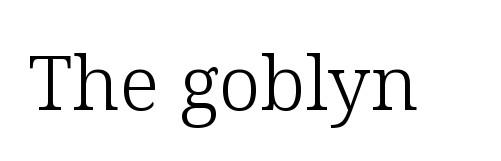
Q: Is the text bold? A: No.
Q: Is the text italic (slanted)? A: No, it is upright.
Q: Is the typeface a serif or a sans-serif typeface? A: Serif.
Q: Is the text underlined? A: No.
Q: Is the spacing between letters normal or unusually wide? A: Normal.
Q: Width (condensed, normal, or wide)? A: Normal.
Q: Stroke contrast? A: Low.
Q: x-height? A: Medium.
Q: Monospaced? A: No.
